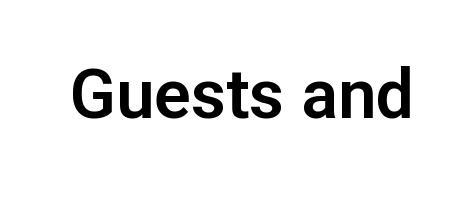
The image shows 68 px sans-serif type, upright; set normal letter spacing, not underlined; low stroke contrast and a medium x-height.
